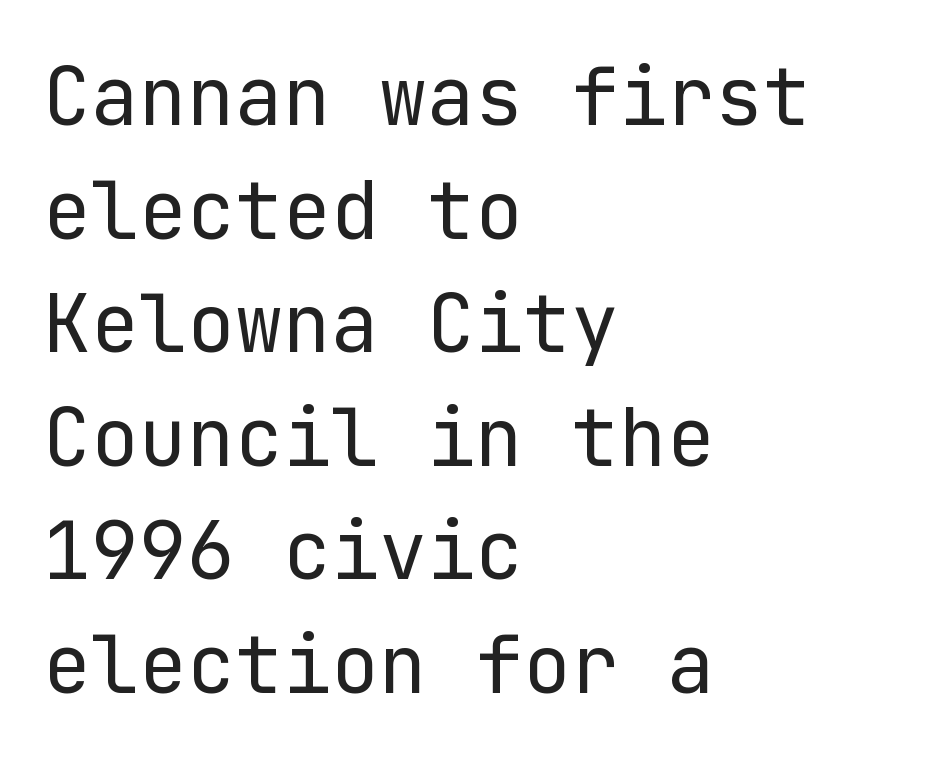
The lines are quadded left. Letter spacing: default. One glance says typical: line gaps are just what's usual. The space beneath each line is pristine and unruled.
